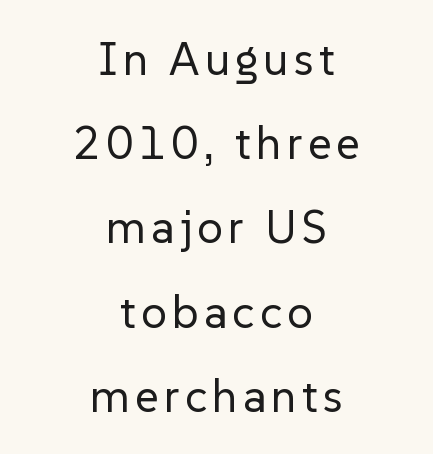
The image shows 46 px regular-weight sans-serif type, upright; set centered, line spacing 1.83x, not underlined; low stroke contrast and a medium x-height.
